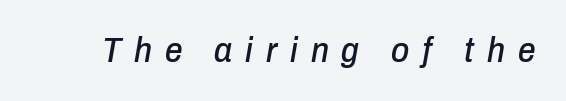
{"italic": "yes", "lean": "right", "slant_degrees": 10, "width": "condensed", "stroke_contrast": "low", "x_height": "medium", "monospaced": "no", "underline": "no", "letter_spacing": "wide", "letter_spacing_em": 0.37, "glyph_px": 35}
